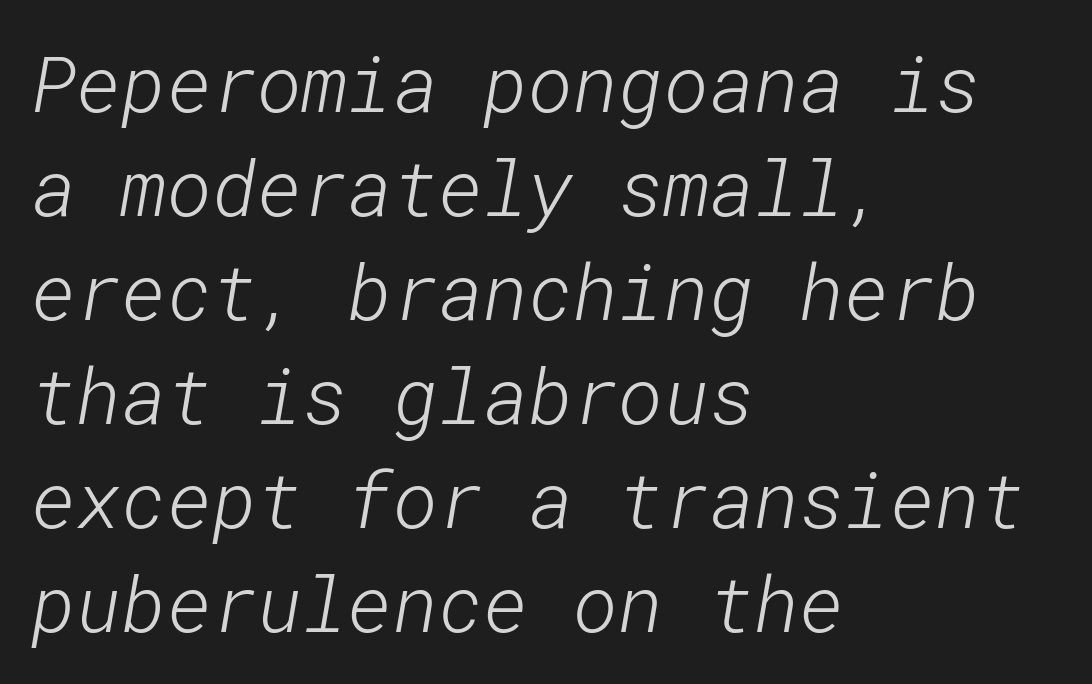
Q: Is the text bold? A: No.
Q: Is the typeface a serif or a sans-serif typeface? A: Sans-serif.
Q: Is the text underlined? A: No.
Q: How is the paragraph aligned? A: Left-aligned.
Q: Is the spacing between letters normal or unusually wide? A: Normal.
Q: Is the spacing between lines tight, normal or loose? A: Normal.
Q: Width (condensed, normal, or wide)? A: Normal.
Q: Stroke contrast? A: Low.
Q: x-height? A: Medium.
